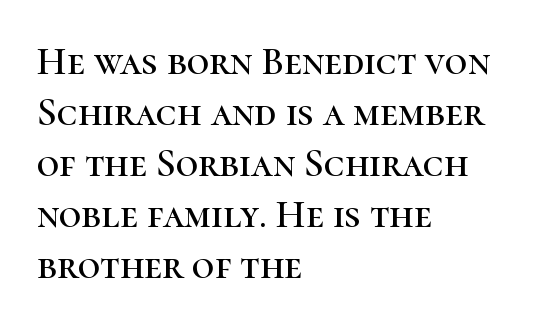
The passage is arranged the way most books set body copy — flush left. Whoever set this chose a conventional vertical rhythm. Tracking here is standard; glyphs follow each other at the usual distance. You can tell it's not italic because the verticals are truly vertical. Spacing verdict: proportional, widths tailored to each character.
